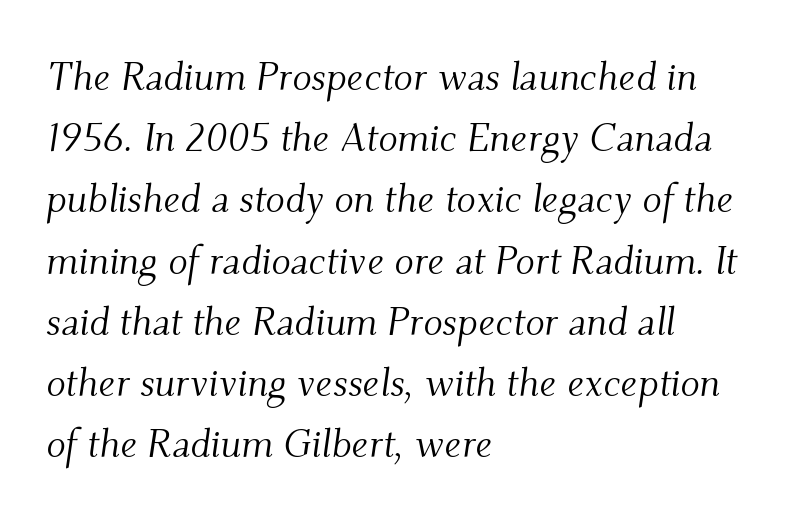
{"serif": "yes", "italic": "yes", "lean": "right", "slant_degrees": 9, "bold": "no", "weight": "light", "width": "normal", "stroke_contrast": "medium", "x_height": "small", "monospaced": "no", "underline": "no", "align": "left", "line_spacing": "normal", "line_spacing_ratio": 1.53, "letter_spacing": "normal", "letter_spacing_em": 0.0, "glyph_px": 40}
